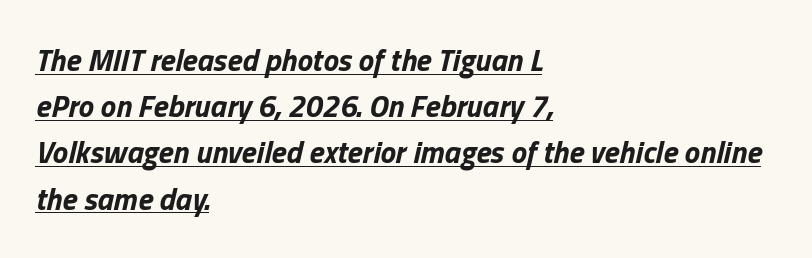
{"italic": "yes", "lean": "right", "slant_degrees": 13, "bold": "yes", "weight": "bold", "width": "normal", "stroke_contrast": "low", "x_height": "medium", "monospaced": "no", "underline": "yes", "align": "left", "line_spacing": "normal", "line_spacing_ratio": 1.49, "letter_spacing": "normal", "letter_spacing_em": 0.0, "glyph_px": 31}
